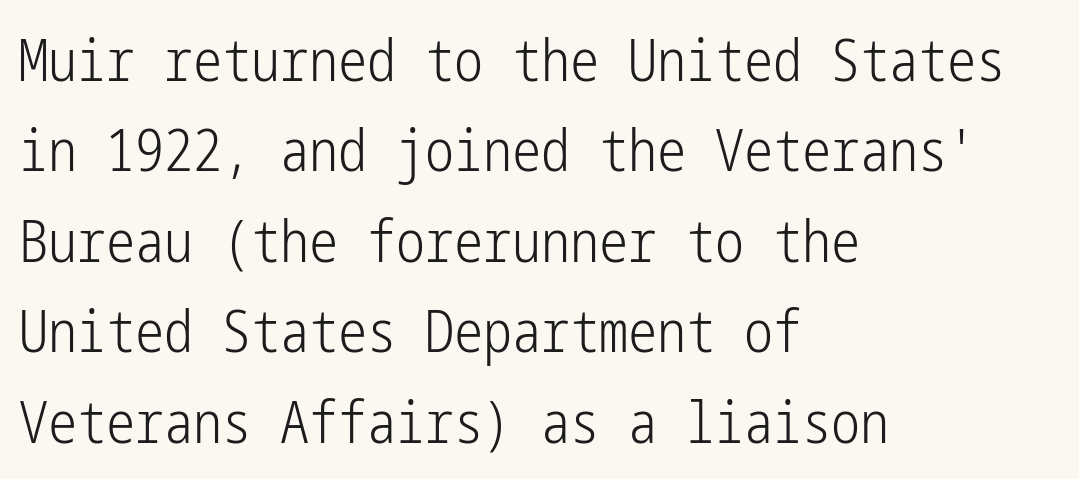
{"serif": "no", "italic": "no", "bold": "no", "weight": "light", "width": "condensed", "stroke_contrast": "low", "x_height": "medium", "underline": "no", "align": "left", "line_spacing": "normal", "line_spacing_ratio": 1.56, "letter_spacing": "normal", "letter_spacing_em": 0.0, "glyph_px": 58}
